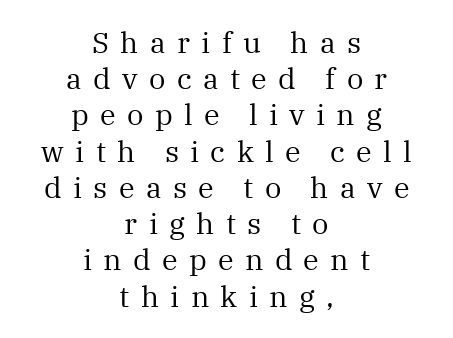
Q: Is the text bold? A: No.
Q: Is the text italic (slanted)? A: No, it is upright.
Q: Is the typeface a serif or a sans-serif typeface? A: Serif.
Q: Is the text underlined? A: No.
Q: How is the paragraph aligned? A: Centered.
Q: Is the spacing between letters normal or unusually wide? A: Unusually wide.
Q: Is the spacing between lines tight, normal or loose? A: Normal.
Q: Width (condensed, normal, or wide)? A: Normal.
Q: Stroke contrast? A: Medium.
Q: x-height? A: Medium.
Q: Monospaced? A: No.
